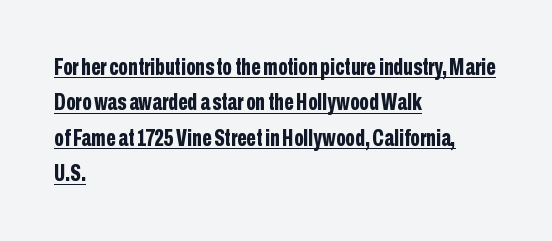
Q: Is the text bold? A: Yes.
Q: Is the text italic (slanted)? A: No, it is upright.
Q: Is the text underlined? A: Yes.
Q: How is the paragraph aligned? A: Left-aligned.
Q: Is the spacing between letters normal or unusually wide? A: Normal.
Q: Is the spacing between lines tight, normal or loose? A: Normal.
